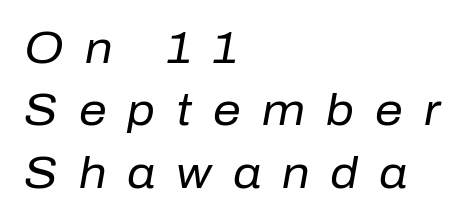
Substantial extra tracking has been applied to these lines. A typesetter would call this proportional, since set widths differ per character. No letter is thick-stroked: the sample isn't bold. Looking at the ascenders, they clearly lean. The passage shown stacks its lines at a standard gap.
